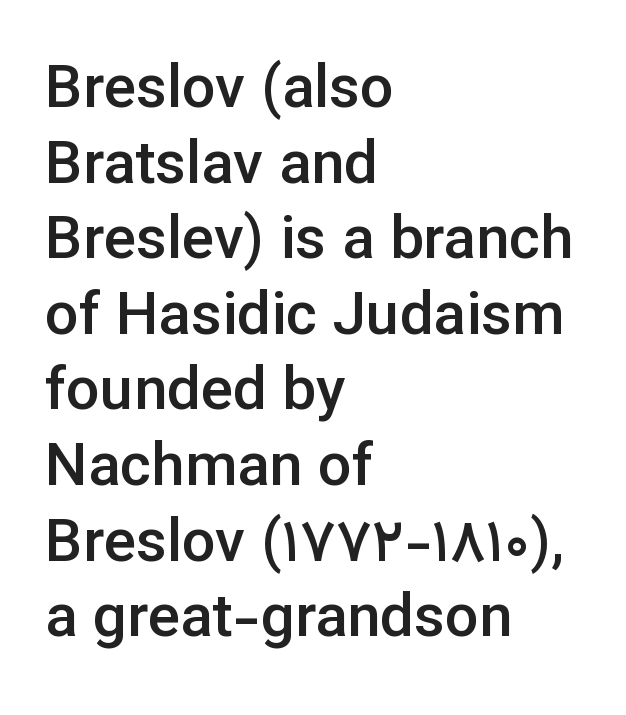
{"serif": "no", "italic": "no", "bold": "semi", "weight": "semibold", "width": "normal", "stroke_contrast": "low", "x_height": "medium", "monospaced": "no", "underline": "no", "align": "left", "line_spacing": "normal", "line_spacing_ratio": 1.26, "letter_spacing": "normal", "letter_spacing_em": 0.0, "glyph_px": 60}
